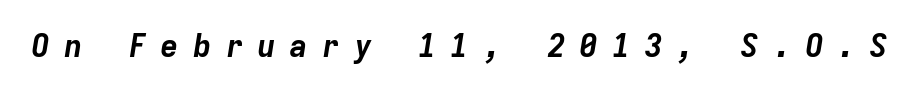
Q: Is the text bold? A: Yes.
Q: Is the text italic (slanted)? A: Yes, it leans right by about 9 degrees.
Q: Is the text underlined? A: No.
Q: Is the spacing between letters normal or unusually wide? A: Unusually wide.
Q: Width (condensed, normal, or wide)? A: Normal.
Q: Stroke contrast? A: Low.
Q: x-height? A: Medium.
Q: Monospaced? A: Yes.
